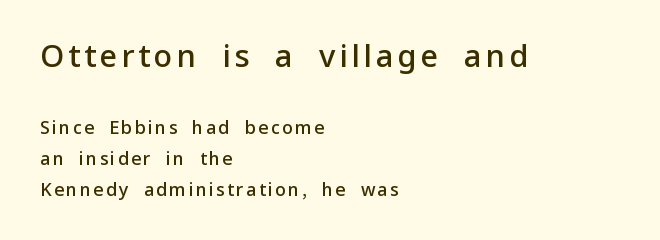
Only glyphs here, with clear space below each row. The rendering uses a semibold face; strokes are thickened but not to full bold. Of the two passages, the one on top uses the larger point size. Letterform terminals end flat and unadorned throughout the passage. Note the varied advance widths — an 'i' is clearly narrower than an 'm'. The passage is arranged the way most books set body copy — flush left.
